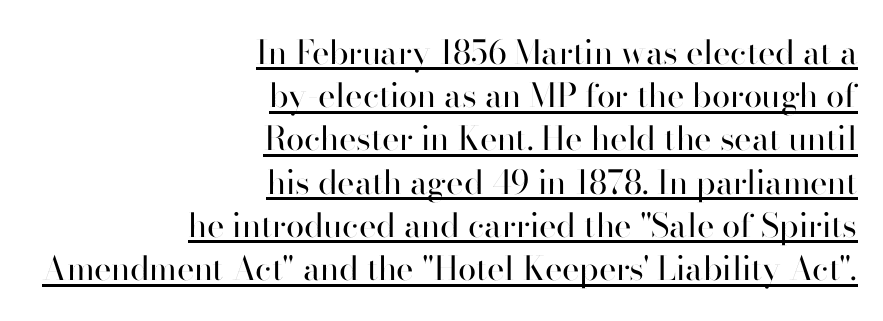
Which margin do the lines hug? The right one — the left edge is uneven. Upright lettering throughout. This reads as an unemphasized weight, regular at the heaviest. Honestly, the letter spacing is just normal — you wouldn't notice it.
